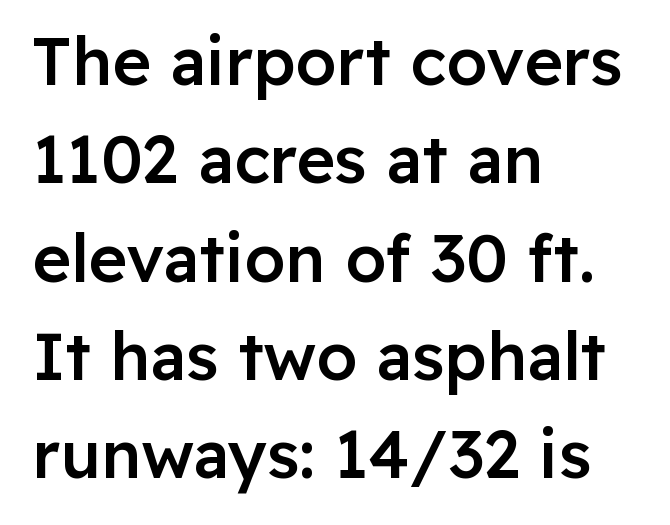
Posture: upright roman. The face used here is a sans, in the tradition of grotesques and geometrics. Moderately thickened strokes mark this as semibold type. Each letter keeps its own natural width here, so spacing adapts to shape.
